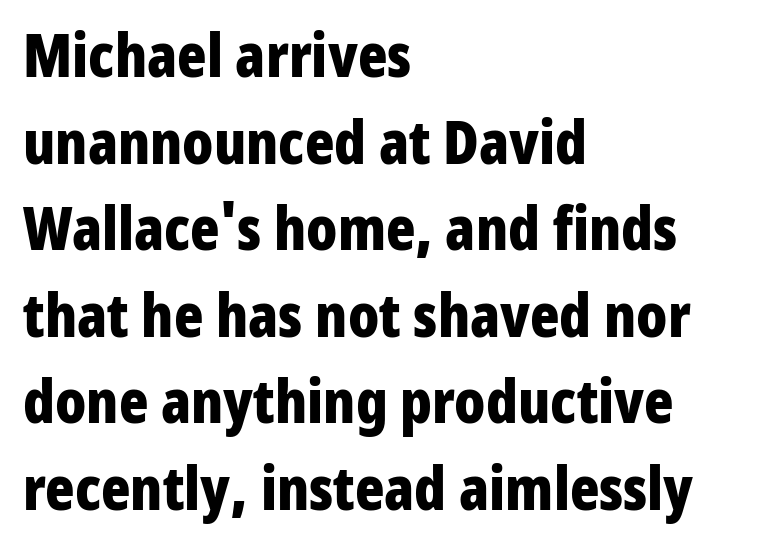
The image shows 61 px bold, condensed sans-serif type, upright; set left-aligned, normal line spacing (1.42x), normal letter spacing, not underlined; low stroke contrast and a medium x-height.
